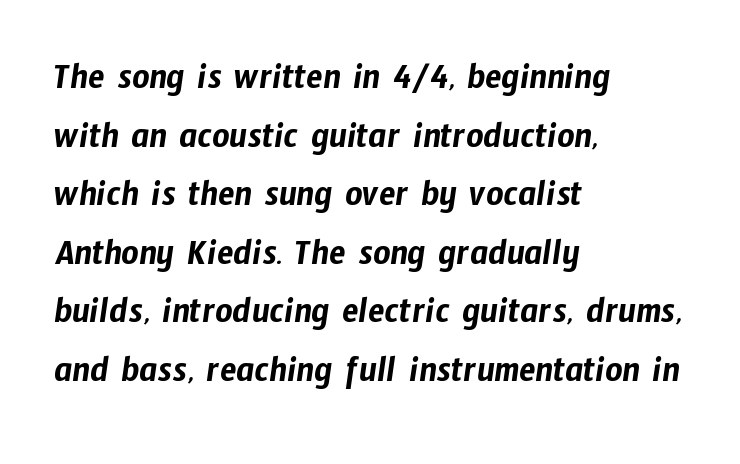
Q: Is the typeface a serif or a sans-serif typeface? A: Sans-serif.
Q: Is the text underlined? A: No.
Q: How is the paragraph aligned? A: Left-aligned.
Q: Is the spacing between letters normal or unusually wide? A: Normal.
Q: Is the spacing between lines tight, normal or loose? A: Normal.
Q: Width (condensed, normal, or wide)? A: Condensed.
Q: Stroke contrast? A: Low.
Q: x-height? A: Medium.
Q: Monospaced? A: No.
